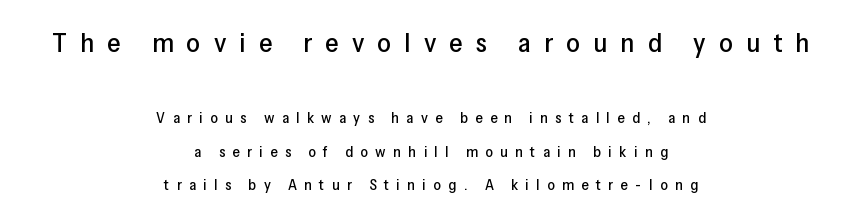
{"italic": "no", "underline": "no", "align": "center", "line_spacing": "loose", "line_spacing_ratio": 2.26, "letter_spacing": "wide", "letter_spacing_em": 0.49, "larger_block": "first", "size_ratio": 1.8, "glyph_px": 27}
